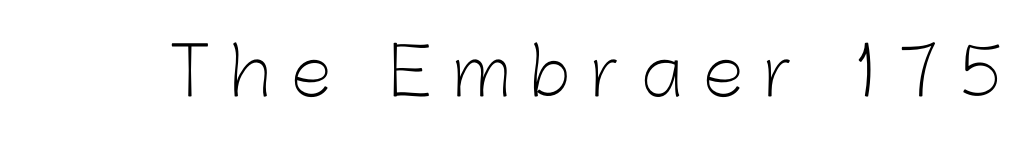
Varying glyph widths throughout — classic text-font behaviour. Rule under the text: the space is simply empty. Letters have the restrained weight of plain body copy at most. The passage shown is typeset with a sans-serif family.
